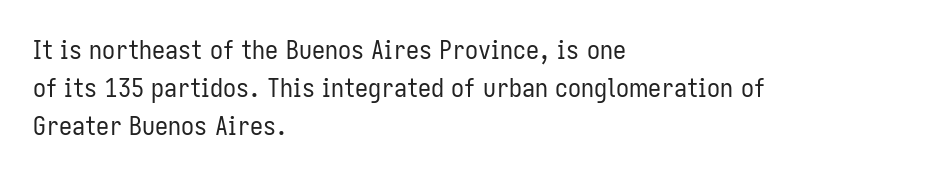
The image shows 26 px text type, upright; set left-aligned, normal line spacing (1.46x), normal letter spacing, not underlined.
